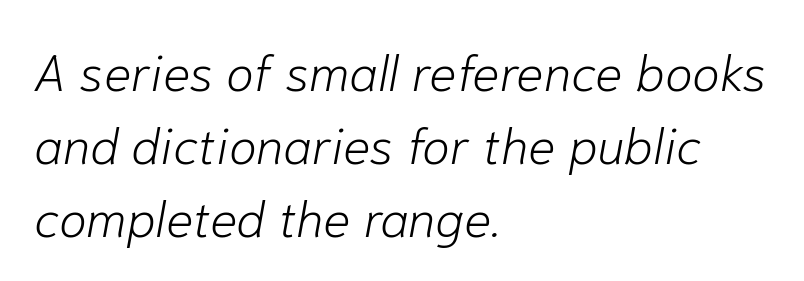
Q: Is the text bold? A: No.
Q: Is the text italic (slanted)? A: Yes, it leans right by about 10 degrees.
Q: Is the text underlined? A: No.
Q: How is the paragraph aligned? A: Left-aligned.
Q: Is the spacing between letters normal or unusually wide? A: Normal.
Q: Is the spacing between lines tight, normal or loose? A: Normal.
Q: Width (condensed, normal, or wide)? A: Normal.
Q: Stroke contrast? A: Low.
Q: x-height? A: Medium.
Q: Monospaced? A: No.
